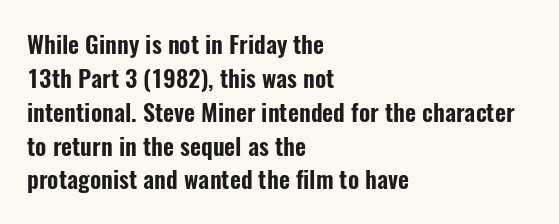
Here the glyphs are tracked normally, forming tight word shapes. A typesetter would call this leading conventional body-copy spacing. Descenders hang freely into open space. Typeset ragged right — the left edge is the straight one. Posture: upright roman.
